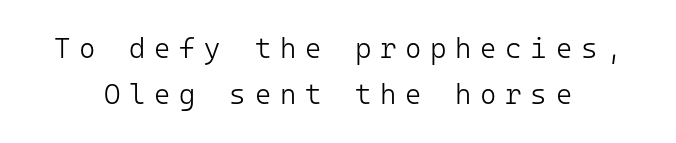
{"serif": "no", "italic": "no", "bold": "no", "weight": "light", "width": "normal", "stroke_contrast": "low", "x_height": "medium", "monospaced": "yes", "underline": "no", "align": "center", "line_spacing": "normal", "line_spacing_ratio": 1.64, "letter_spacing": "wide", "letter_spacing_em": 0.31, "glyph_px": 28}
